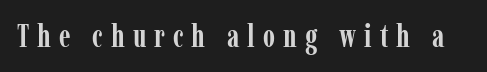
The image shows 31 px semibold, condensed serif type, upright; set unusually wide letter spacing (+0.26 em), not underlined; low stroke contrast and a medium x-height.
